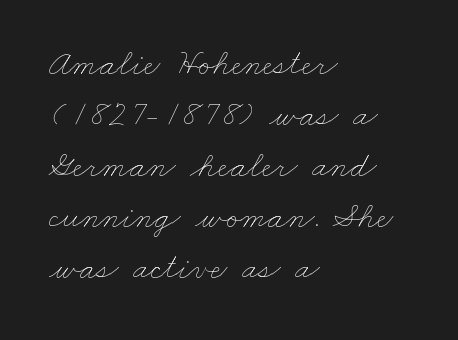
The passage shown is not underscored anywhere. If you measured baseline to baseline, you'd find a middling distance. Is the letter spacing exaggerated? No — it looks like the ordinary default. The rendering uses natural spacing where letterforms have individual widths. Teacher's note: observe the even left margin — that is flush-left alignment.
